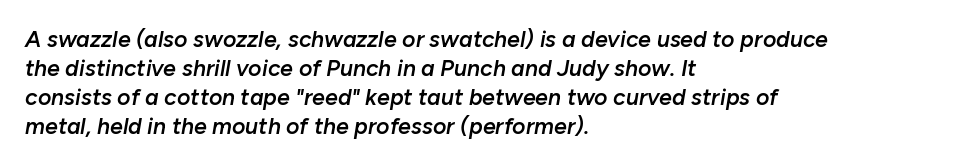
Q: Is the text bold? A: Semi-bold.
Q: Is the text italic (slanted)? A: Yes, it leans right by about 10 degrees.
Q: Is the text underlined? A: No.
Q: How is the paragraph aligned? A: Left-aligned.
Q: Is the spacing between letters normal or unusually wide? A: Normal.
Q: Is the spacing between lines tight, normal or loose? A: Normal.
